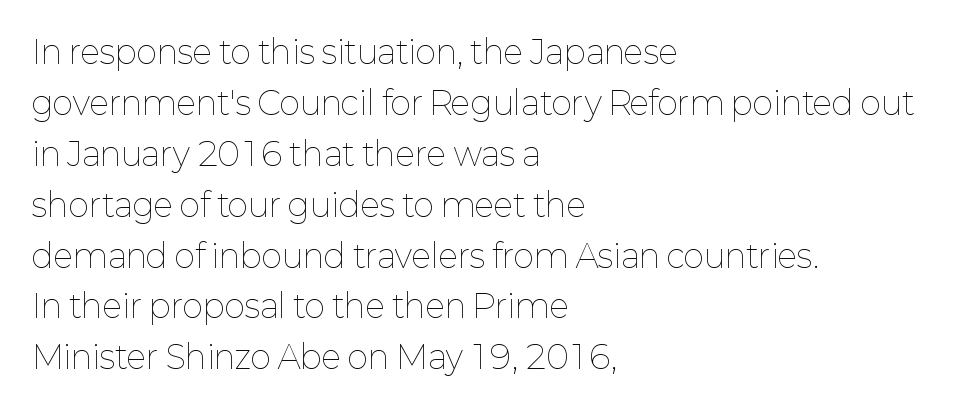
The image shows 32 px thin type, upright; set left-aligned, normal line spacing (1.59x), normal letter spacing, not underlined; low stroke contrast and a medium x-height.
